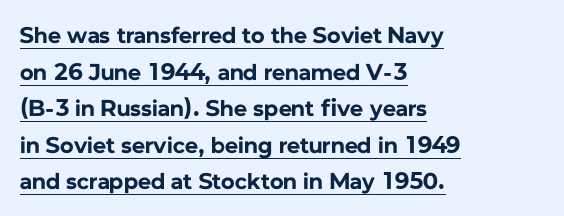
Q: Is the text bold? A: Yes.
Q: Is the text italic (slanted)? A: No, it is upright.
Q: Is the text underlined? A: Yes.
Q: How is the paragraph aligned? A: Left-aligned.
Q: Is the spacing between letters normal or unusually wide? A: Normal.
Q: Is the spacing between lines tight, normal or loose? A: Normal.
